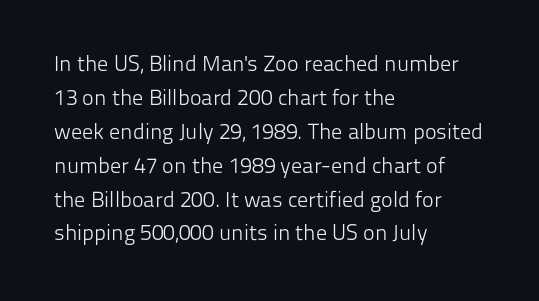
{"italic": "no", "bold": "no", "underline": "no", "align": "left", "line_spacing": "normal", "line_spacing_ratio": 1.54, "letter_spacing": "normal", "letter_spacing_em": 0.0, "glyph_px": 22}
